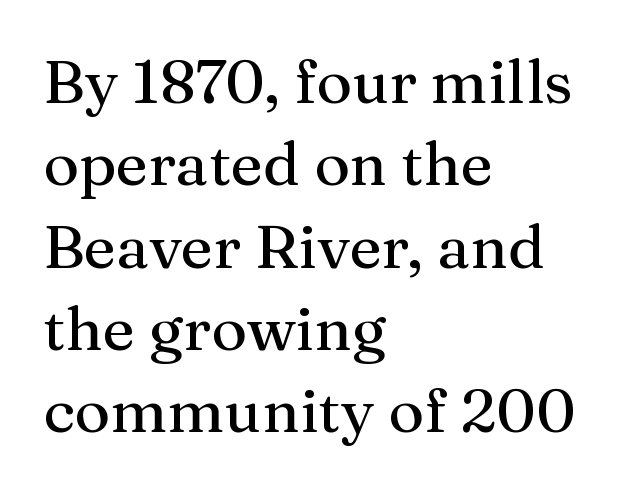
The type sits square on the baseline with zero lean. In CSS terms this would be text-align: left. These lines are rendered in a variable-pitch font. Little horizontal feet cap the strokes, marking this as serif type.
